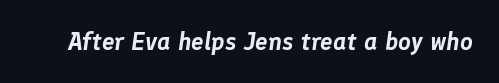
{"italic": "yes", "lean": "right", "slant_degrees": 8, "underline": "no", "letter_spacing": "normal", "letter_spacing_em": 0.0, "glyph_px": 25}
